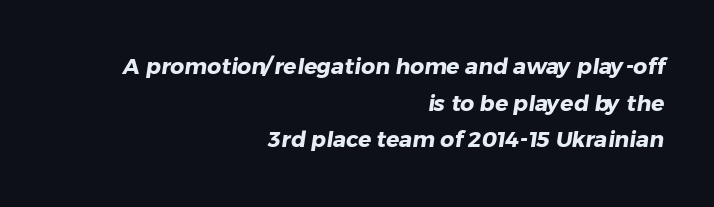
{"bold": "yes", "underline": "no", "align": "right", "line_spacing": "normal", "line_spacing_ratio": 1.66, "letter_spacing": "normal", "letter_spacing_em": 0.0, "glyph_px": 22}
